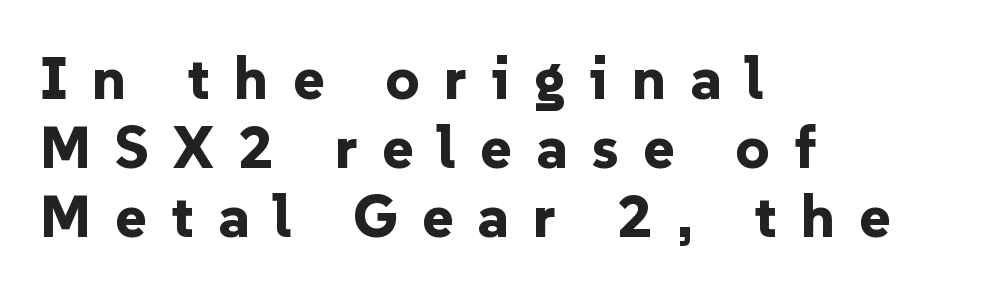
{"serif": "no", "italic": "no", "bold": "yes", "weight": "bold", "width": "normal", "stroke_contrast": "low", "x_height": "medium", "monospaced": "no", "underline": "no", "align": "left", "line_spacing": "tight", "line_spacing_ratio": 1.15, "letter_spacing": "wide", "letter_spacing_em": 0.4, "glyph_px": 60}
